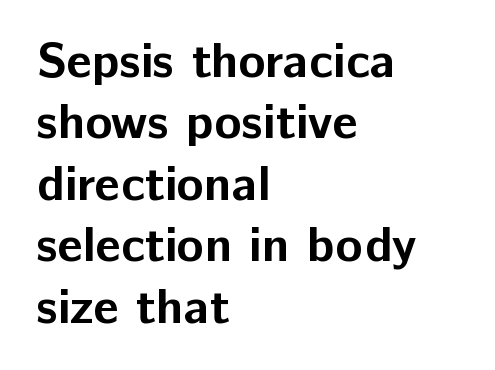
The image shows 50 px bold sans-serif type, upright; set left-aligned, line spacing 1.23x, normal letter spacing, not underlined; low stroke contrast and a medium x-height.
